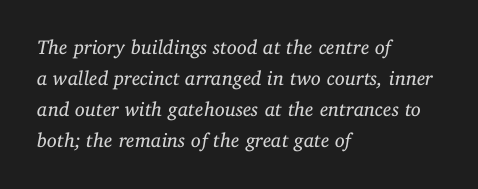
Q: Is the text bold? A: No.
Q: Is the text italic (slanted)? A: Yes, it leans right by about 11 degrees.
Q: Is the text underlined? A: No.
Q: How is the paragraph aligned? A: Left-aligned.
Q: Is the spacing between letters normal or unusually wide? A: Normal.
Q: Is the spacing between lines tight, normal or loose? A: Normal.
